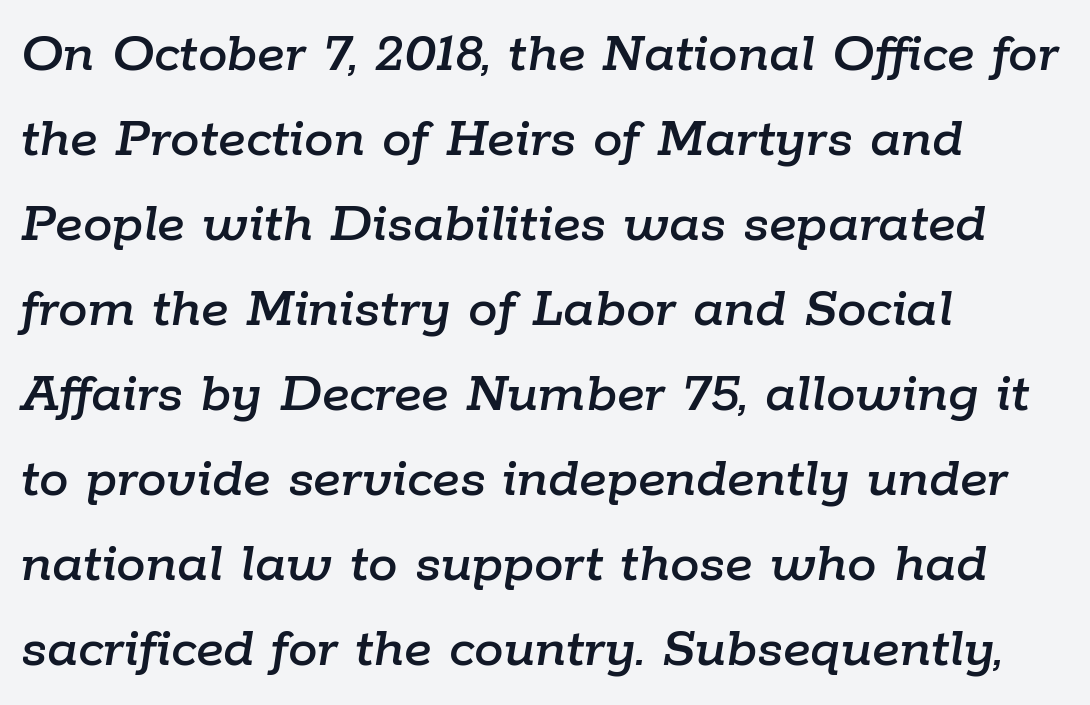
The image shows 59 px text type, italic (leaning right); set left-aligned, normal line spacing (1.44x), normal letter spacing, not underlined; low stroke contrast and a medium x-height.
